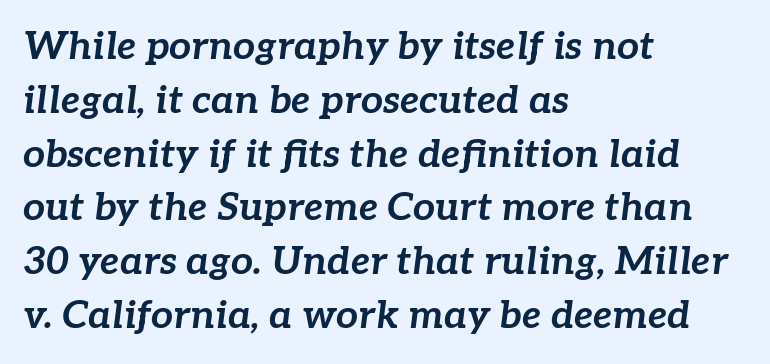
Nobody drew a line under any word here. Characters are canted at an angle relative to the baseline's perpendicular. The paragraph shown leans on its left margin. How would I describe the line gaps? Plain and ordinary. Is this a fixed-width face? No — the glyphs have proportional, varying widths.
